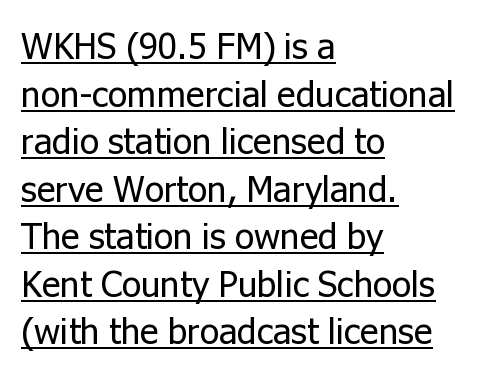
Posture: vertical. Typeset ragged right — the left edge is the straight one. The rendered words wear a rule along their underside. To sum up the face: it is a sans, with no serifs. Is this a heavy cut? Hardly; it is regular or lighter.
